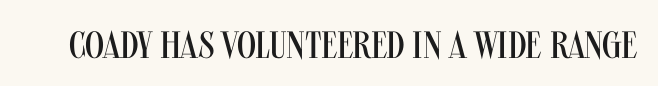
These lines keep a tight, regular rhythm from letter to letter. The typesetting does not lean heavy: it is not bold. A typesetter would label this face a sans. Anything drawn beneath the words? Only blank space.
